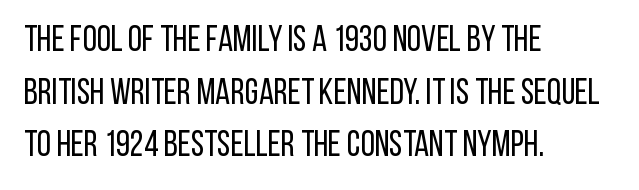
{"serif": "no", "italic": "no", "bold": "no", "weight": "regular", "width": "condensed", "stroke_contrast": "low", "x_height": "large", "monospaced": "no", "underline": "no", "align": "left", "line_spacing": "normal", "line_spacing_ratio": 1.46, "letter_spacing": "normal", "letter_spacing_em": 0.0, "glyph_px": 36}
